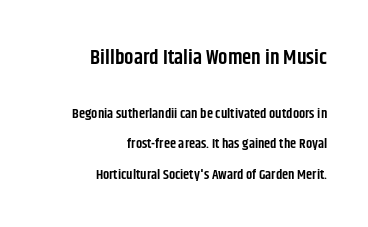
The face used here is rendered with its standard letterfit. One-word summary of the alignment: right. The composition opens big and finishes small. The lettering stays uniformly vertical, giving the passage a roman look. Quick note: underline off. Caption: semibold face, moderately heavy strokes.
